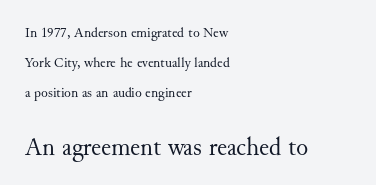
{"italic": "no", "bold": "no", "underline": "no", "align": "left", "line_spacing": "loose", "line_spacing_ratio": 2.14, "letter_spacing": "normal", "letter_spacing_em": 0.0, "larger_block": "second", "size_ratio": 1.79, "glyph_px": 25}
